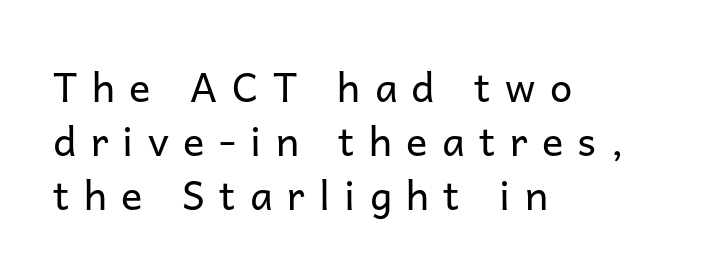
Q: Is the text bold? A: No.
Q: Is the text italic (slanted)? A: No, it is upright.
Q: Is the typeface a serif or a sans-serif typeface? A: Sans-serif.
Q: Is the text underlined? A: No.
Q: How is the paragraph aligned? A: Left-aligned.
Q: Is the spacing between letters normal or unusually wide? A: Unusually wide.
Q: Is the spacing between lines tight, normal or loose? A: Normal.
Q: Width (condensed, normal, or wide)? A: Normal.
Q: Stroke contrast? A: Low.
Q: x-height? A: Medium.
Q: Monospaced? A: No.
